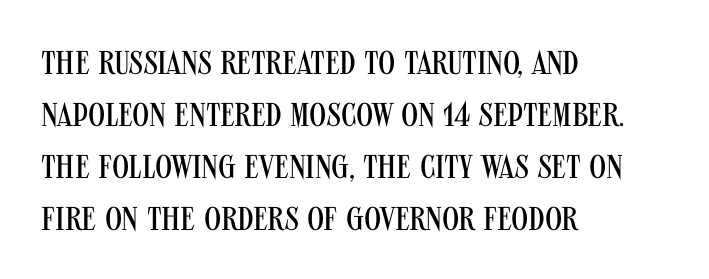
The image shows 33 px regular-weight, condensed sans-serif type, upright; set left-aligned, normal line spacing (1.58x), normal letter spacing, not underlined; medium stroke contrast and a large x-height.
